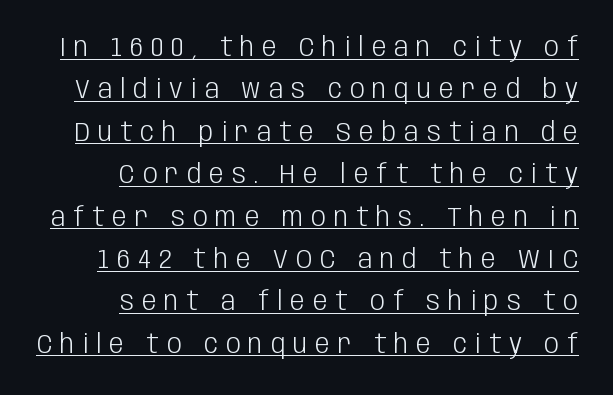
Baseline-to-baseline distance is the conventional proportion of letter height. Tall strokes in this sample are plumb rather than angled. The specimen includes a rule beneath the text block's lines. Heaviness? Minimal to ordinary, like unemphasized prose. Right-aligned paragraph, ragged on the left.
